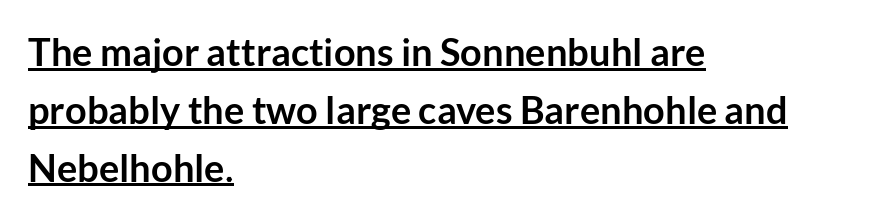
{"serif": "no", "italic": "no", "bold": "yes", "weight": "semibold", "width": "normal", "stroke_contrast": "low", "x_height": "medium", "monospaced": "no", "underline": "yes", "align": "left", "line_spacing": "normal", "line_spacing_ratio": 1.52, "letter_spacing": "normal", "letter_spacing_em": 0.0, "glyph_px": 38}
